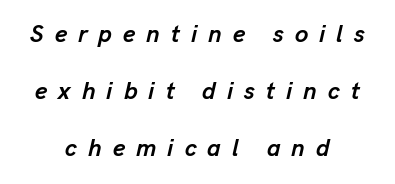
The image shows 24 px bold type, italic (leaning right); set centered, loose line spacing (2.37x), unusually wide letter spacing (+0.46 em), not underlined.
